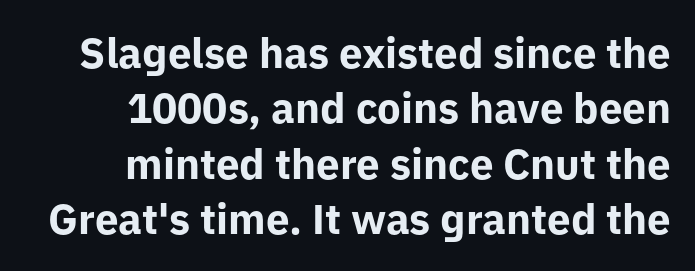
The image shows 42 px bold sans-serif type, upright; set right-aligned, normal line spacing (1.32x), normal letter spacing, not underlined; low stroke contrast and a medium x-height.
